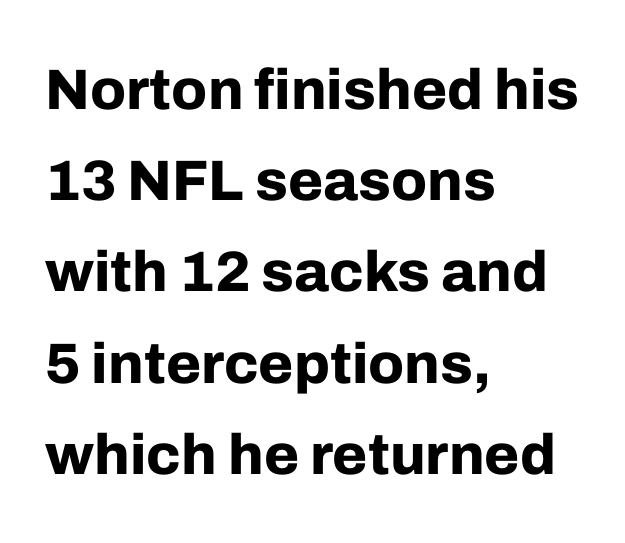
Q: Is the text bold? A: Yes.
Q: Is the text italic (slanted)? A: No, it is upright.
Q: Is the typeface a serif or a sans-serif typeface? A: Sans-serif.
Q: Is the text underlined? A: No.
Q: How is the paragraph aligned? A: Left-aligned.
Q: Is the spacing between letters normal or unusually wide? A: Normal.
Q: Is the spacing between lines tight, normal or loose? A: Normal.
Q: Width (condensed, normal, or wide)? A: Normal.
Q: Stroke contrast? A: Low.
Q: x-height? A: Medium.
Q: Monospaced? A: No.
